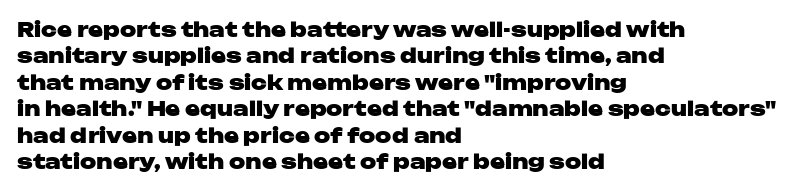
No extra tracking has been applied to these lines. The font is running at its bold setting. Students, observe: this is what conventionally led text looks like. Ascenders rise straight up at ninety degrees.
